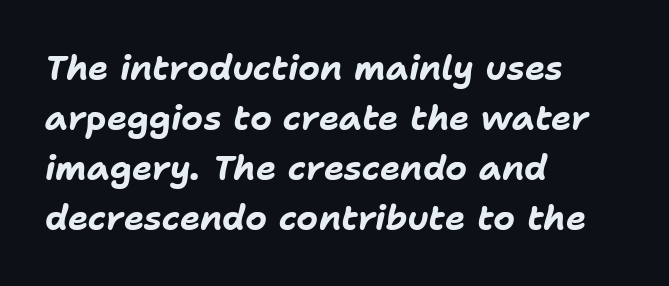
Q: Is the text bold? A: Yes.
Q: Is the text italic (slanted)? A: Yes, it leans right by about 11 degrees.
Q: Is the text underlined? A: No.
Q: How is the paragraph aligned? A: Left-aligned.
Q: Is the spacing between letters normal or unusually wide? A: Normal.
Q: Is the spacing between lines tight, normal or loose? A: Normal.
Q: Width (condensed, normal, or wide)? A: Normal.
Q: Stroke contrast? A: Low.
Q: x-height? A: Medium.
Q: Monospaced? A: No.
